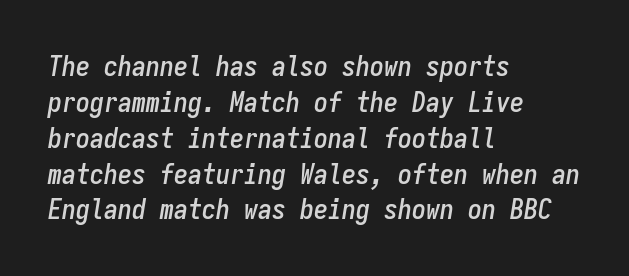
The passage shown stacks its lines at a standard gap. These lines are rendered in a fixed-pitch font. Compared with a centered layout, this one pins lines to the left instead. The face used here is rendered with its standard letterfit. The zone under the glyphs is completely vacant.
